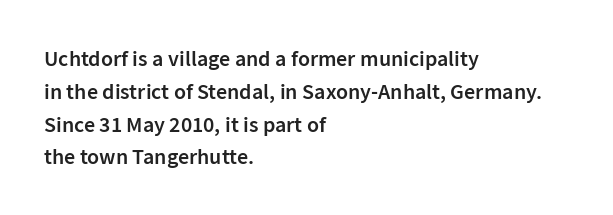
This sample is left-justified, so line endings fall wherever the words run out. Has an underline been added? It has not. The glyphs have the mass of a demibold cut, below bold. Nothing unusual about the tracking: characters are spaced as the font intends.
